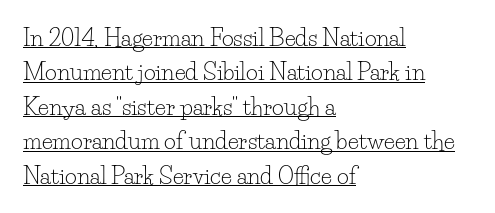
{"italic": "no", "bold": "no", "underline": "yes", "align": "left", "line_spacing": "normal", "line_spacing_ratio": 1.5, "letter_spacing": "normal", "letter_spacing_em": 0.0, "glyph_px": 23}
